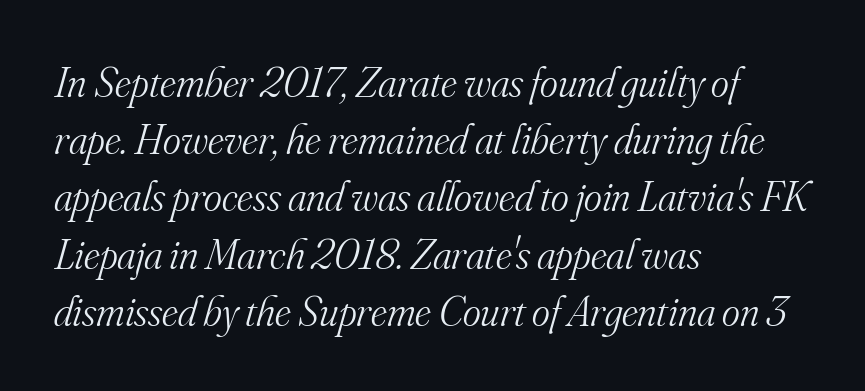
Q: Is the text bold? A: No.
Q: Is the text italic (slanted)? A: Yes, it leans right by about 16 degrees.
Q: Is the typeface a serif or a sans-serif typeface? A: Serif.
Q: Is the text underlined? A: No.
Q: How is the paragraph aligned? A: Left-aligned.
Q: Is the spacing between letters normal or unusually wide? A: Normal.
Q: Is the spacing between lines tight, normal or loose? A: Normal.
Q: Width (condensed, normal, or wide)? A: Normal.
Q: Stroke contrast? A: Medium.
Q: x-height? A: Small.
Q: Monospaced? A: No.
